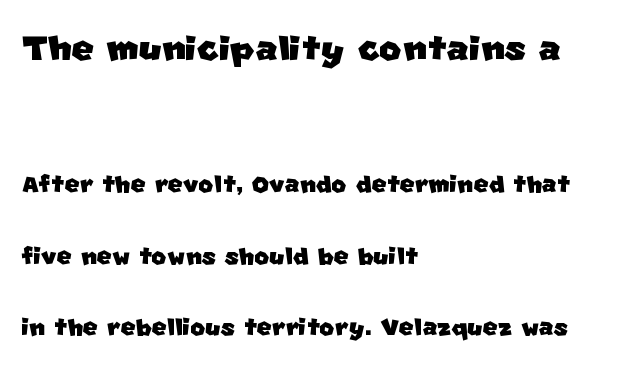
The paragraph has a hard left edge and a soft right edge. Caption: standard tracking, unaltered. You can tell from the bare stems that sans-serif type was used. Proportional: the letters do not fall into vertical columns. Quick note: underline off. Which chunk is bigger? The first one — the top block dwarfs the bottom.
